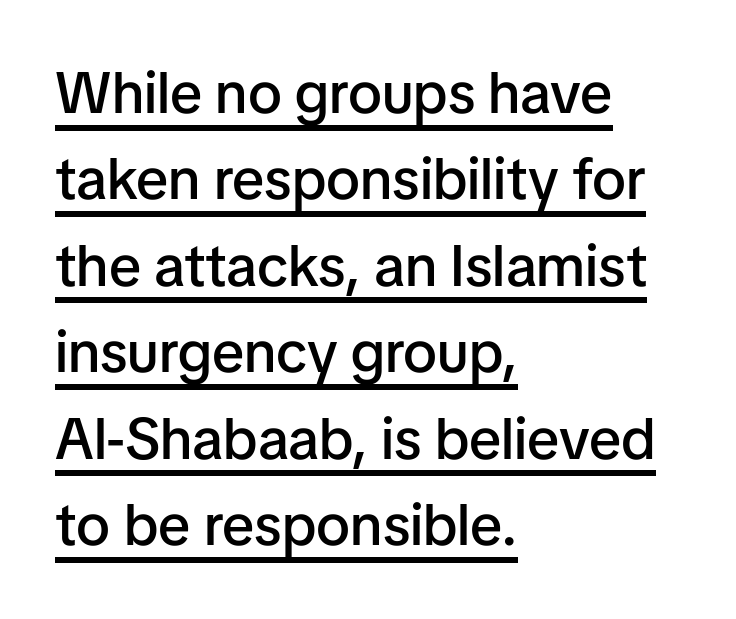
{"serif": "no", "italic": "no", "bold": "semi", "weight": "semibold", "width": "normal", "stroke_contrast": "low", "x_height": "medium", "monospaced": "no", "underline": "yes", "align": "left", "line_spacing": "normal", "line_spacing_ratio": 1.49, "letter_spacing": "normal", "letter_spacing_em": 0.0, "glyph_px": 58}
